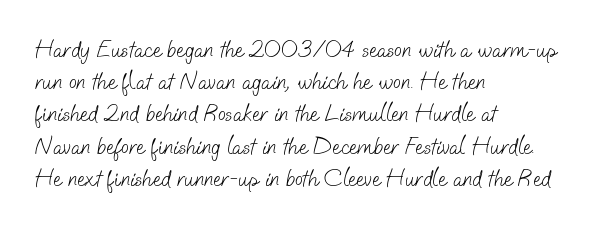
{"bold": "no", "underline": "no", "align": "left", "line_spacing": "normal", "line_spacing_ratio": 1.4, "letter_spacing": "normal", "letter_spacing_em": 0.0, "glyph_px": 23}
